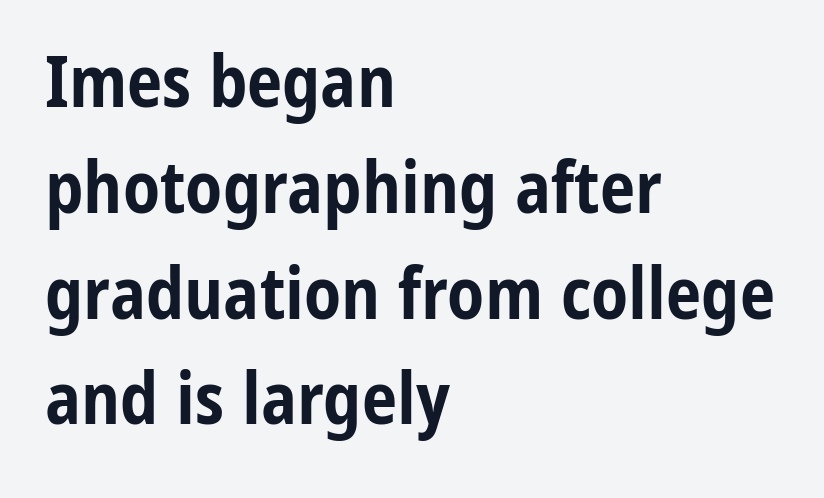
Q: Is the text bold? A: Yes.
Q: Is the text italic (slanted)? A: No, it is upright.
Q: Is the typeface a serif or a sans-serif typeface? A: Sans-serif.
Q: Is the text underlined? A: No.
Q: How is the paragraph aligned? A: Left-aligned.
Q: Is the spacing between letters normal or unusually wide? A: Normal.
Q: Is the spacing between lines tight, normal or loose? A: Normal.
Q: Width (condensed, normal, or wide)? A: Condensed.
Q: Stroke contrast? A: Low.
Q: x-height? A: Medium.
Q: Monospaced? A: No.
